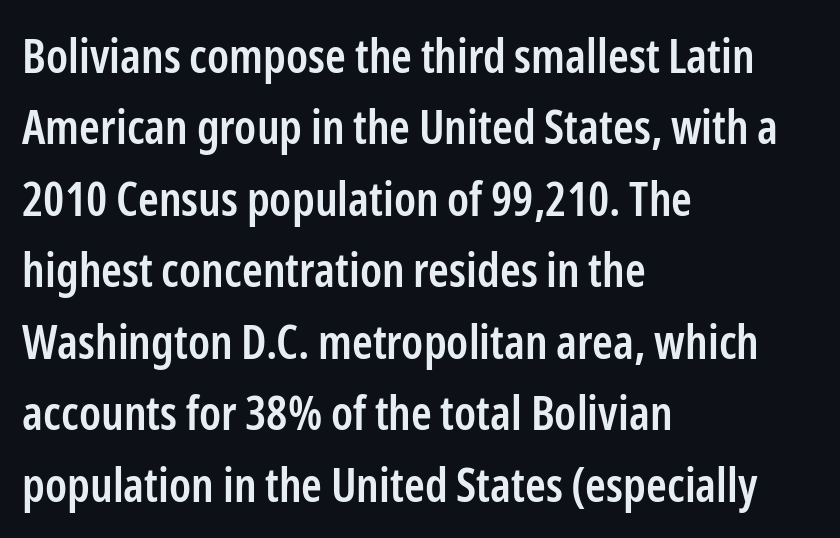
The image shows 47 px semibold, condensed sans-serif type, upright; set left-aligned, normal line spacing (1.52x), normal letter spacing, not underlined; low stroke contrast and a medium x-height.
